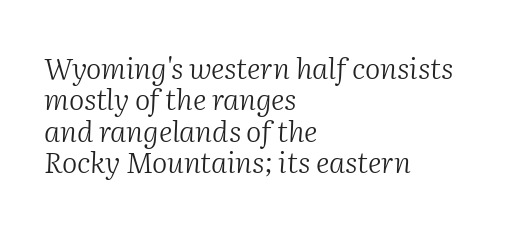
No heavy texture on the line: the type isn't bold. These lines stack with their left ends in a neat column. Observe the serifs anchoring each vertical stroke in this sample. A typesetter would call this leading minimal, almost set solid.
